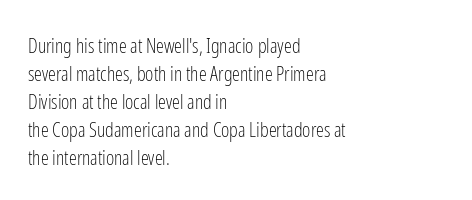
The image shows 20 px text type, upright; set left-aligned, normal line spacing (1.4x), normal letter spacing, not underlined.
